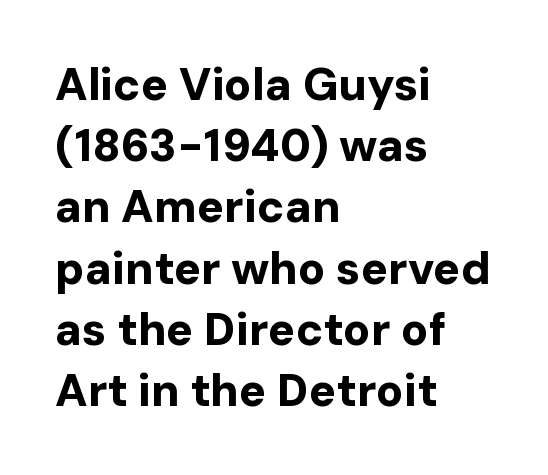
The image shows 45 px bold sans-serif type, upright; set left-aligned, normal line spacing (1.36x), normal letter spacing, not underlined; low stroke contrast and a medium x-height.
